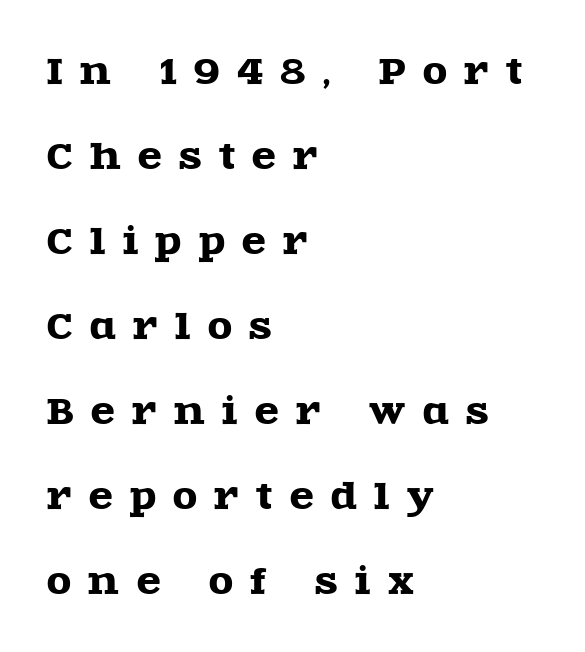
{"serif": "yes", "italic": "no", "width": "wide", "x_height": "large", "monospaced": "no", "underline": "no", "align": "left", "line_spacing": "loose", "line_spacing_ratio": 2.43, "letter_spacing": "wide", "letter_spacing_em": 0.5, "glyph_px": 35}
